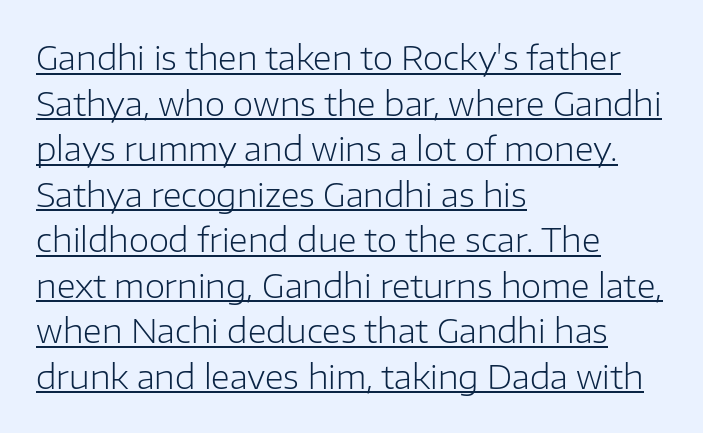
{"serif": "no", "italic": "no", "bold": "no", "weight": "light", "width": "normal", "stroke_contrast": "low", "x_height": "medium", "monospaced": "no", "underline": "yes", "align": "left", "line_spacing": "normal", "line_spacing_ratio": 1.38, "letter_spacing": "normal", "letter_spacing_em": 0.0, "glyph_px": 33}
